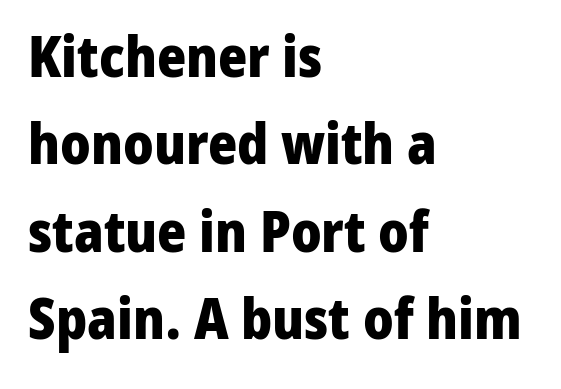
{"serif": "no", "italic": "no", "bold": "yes", "weight": "heavy", "width": "normal", "stroke_contrast": "low", "x_height": "medium", "monospaced": "no", "underline": "no", "align": "left", "line_spacing": "normal", "line_spacing_ratio": 1.56, "letter_spacing": "normal", "letter_spacing_em": 0.0, "glyph_px": 56}
